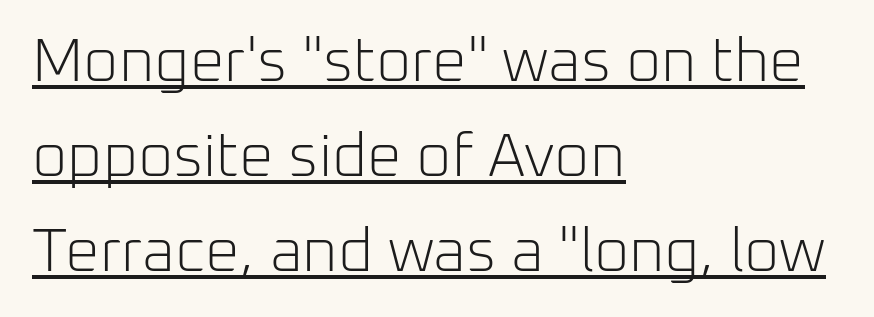
Q: Is the text bold? A: No.
Q: Is the text italic (slanted)? A: No, it is upright.
Q: Is the typeface a serif or a sans-serif typeface? A: Sans-serif.
Q: Is the text underlined? A: Yes.
Q: How is the paragraph aligned? A: Left-aligned.
Q: Is the spacing between letters normal or unusually wide? A: Normal.
Q: Is the spacing between lines tight, normal or loose? A: Normal.
Q: Width (condensed, normal, or wide)? A: Normal.
Q: Stroke contrast? A: Low.
Q: x-height? A: Medium.
Q: Monospaced? A: No.
